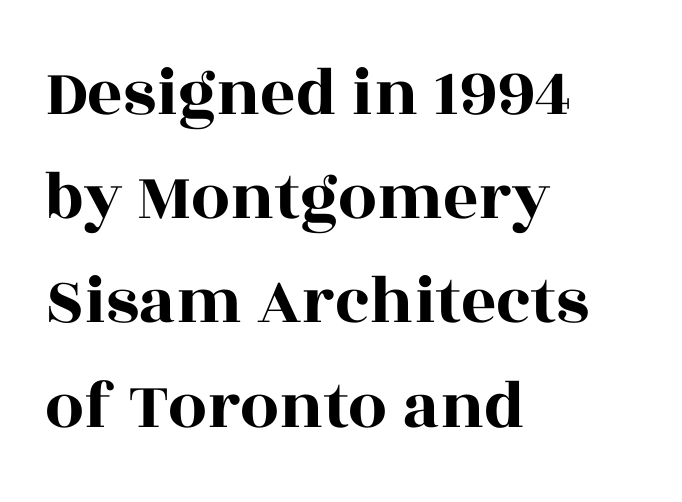
{"serif": "yes", "italic": "no", "width": "wide", "x_height": "large", "monospaced": "no", "underline": "no", "align": "left", "line_spacing": "normal", "line_spacing_ratio": 1.51, "letter_spacing": "normal", "letter_spacing_em": 0.0, "glyph_px": 69}
